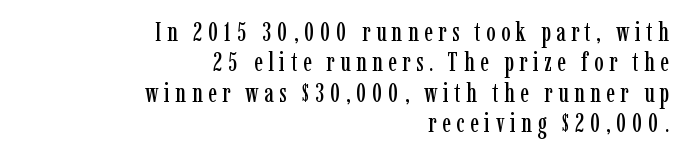
Q: Is the text italic (slanted)? A: No, it is upright.
Q: Is the text underlined? A: No.
Q: How is the paragraph aligned? A: Right-aligned.
Q: Is the spacing between letters normal or unusually wide? A: Unusually wide.
